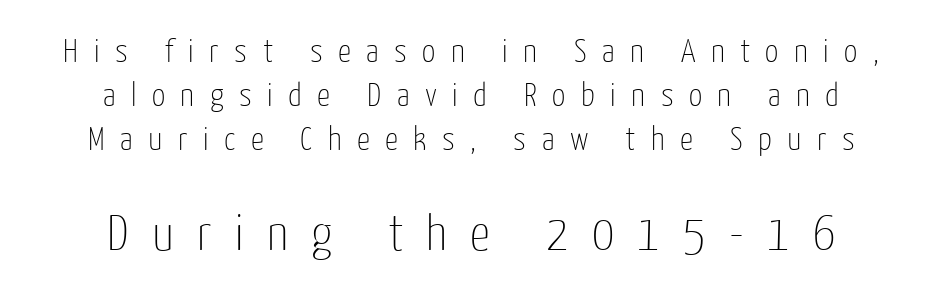
{"serif": "no", "italic": "no", "bold": "no", "weight": "thin", "width": "condensed", "stroke_contrast": "low", "x_height": "medium", "monospaced": "no", "underline": "no", "align": "center", "line_spacing": "normal", "line_spacing_ratio": 1.33, "letter_spacing": "wide", "letter_spacing_em": 0.47, "larger_block": "second", "size_ratio": 1.52, "glyph_px": 50}
